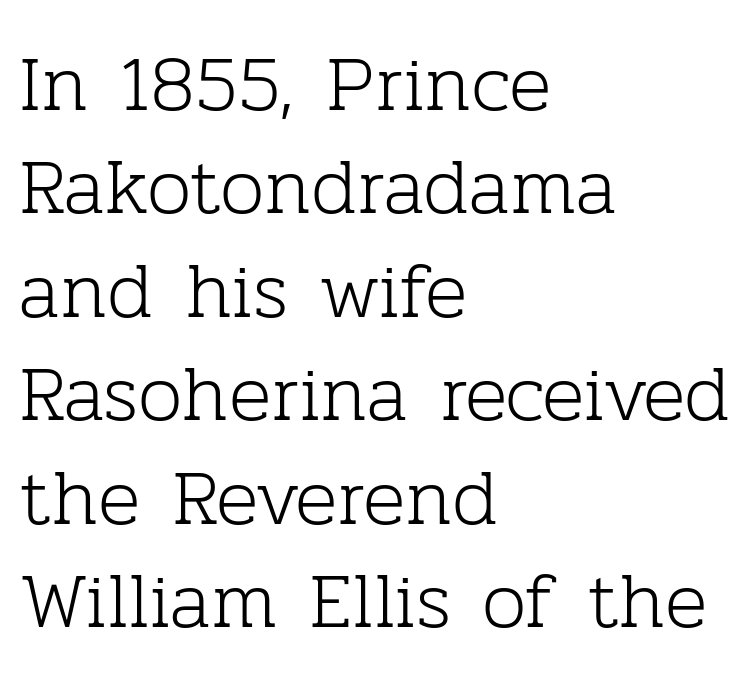
{"serif": "yes", "italic": "no", "bold": "no", "weight": "light", "width": "normal", "stroke_contrast": "low", "x_height": "medium", "monospaced": "no", "underline": "no", "align": "left", "line_spacing": "normal", "line_spacing_ratio": 1.31, "letter_spacing": "normal", "letter_spacing_em": 0.0, "glyph_px": 79}
